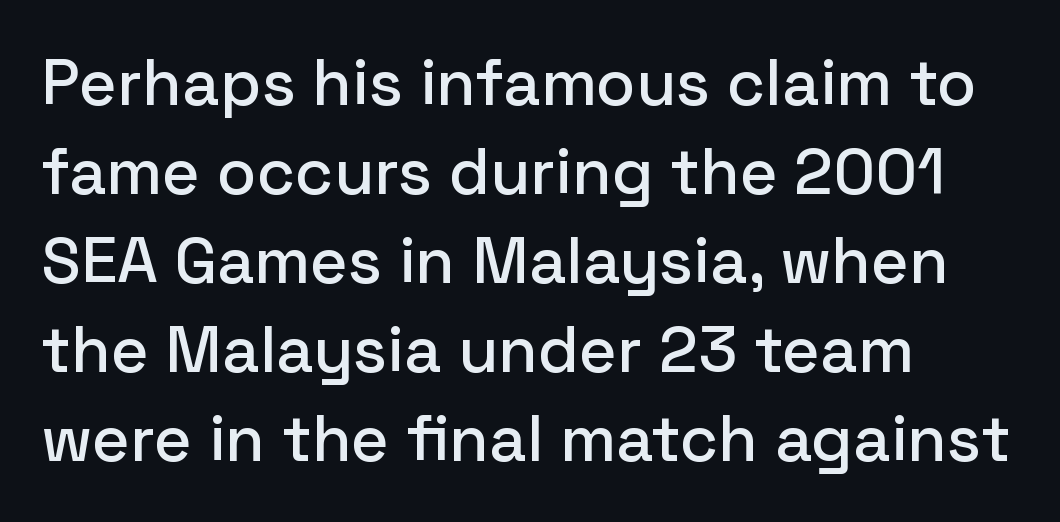
The image shows 65 px sans-serif type, upright; set left-aligned, normal line spacing (1.37x), normal letter spacing, not underlined; low stroke contrast and a medium x-height.
